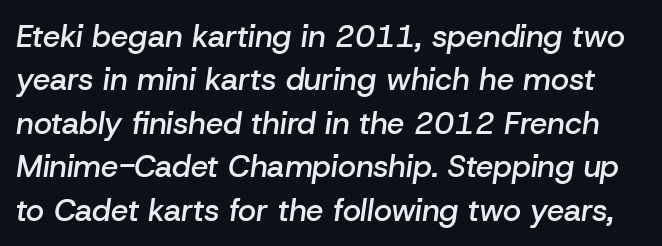
{"italic": "yes", "lean": "right", "slant_degrees": 8, "bold": "semi", "weight": "semibold", "width": "normal", "stroke_contrast": "low", "x_height": "medium", "monospaced": "no", "underline": "no", "line_spacing": "normal", "line_spacing_ratio": 1.4, "letter_spacing": "normal", "letter_spacing_em": 0.0, "glyph_px": 31}
